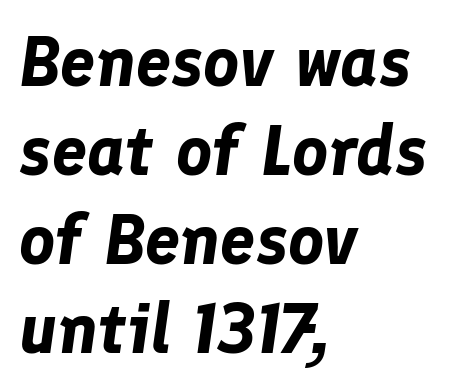
{"italic": "yes", "lean": "right", "slant_degrees": 8, "bold": "yes", "weight": "bold", "width": "normal", "stroke_contrast": "low", "x_height": "medium", "monospaced": "no", "underline": "no", "align": "left", "line_spacing": "normal", "line_spacing_ratio": 1.27, "letter_spacing": "normal", "letter_spacing_em": 0.0, "glyph_px": 70}
